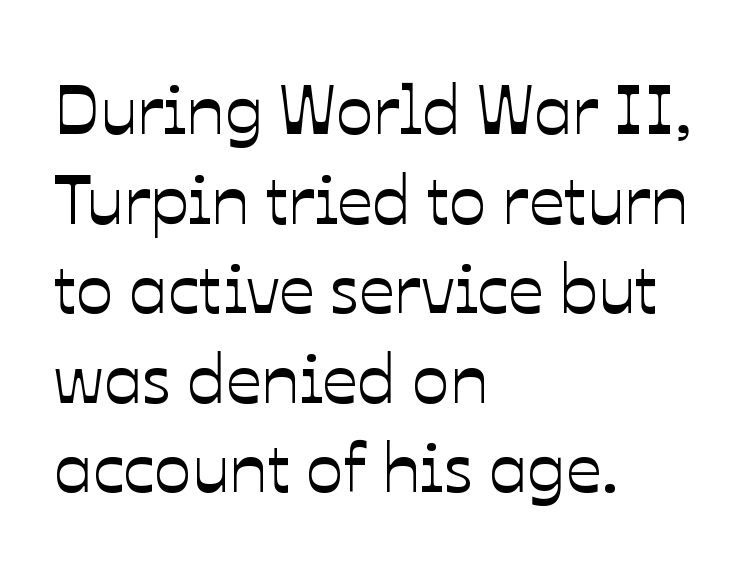
The space beneath each line is pristine and unruled. Letter spacing: default. The passage shown stacks its lines at a standard gap. Varying glyph widths throughout — classic text-font behaviour.
